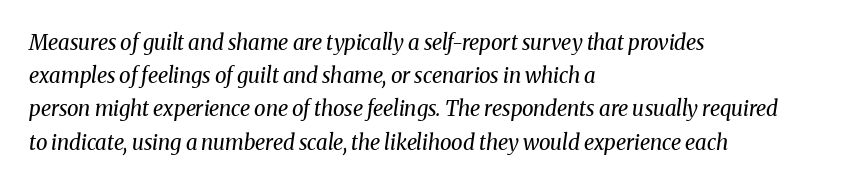
Q: Is the text bold? A: No.
Q: Is the text italic (slanted)? A: Yes, it leans right by about 8 degrees.
Q: Is the text underlined? A: No.
Q: How is the paragraph aligned? A: Left-aligned.
Q: Is the spacing between letters normal or unusually wide? A: Normal.
Q: Is the spacing between lines tight, normal or loose? A: Normal.
